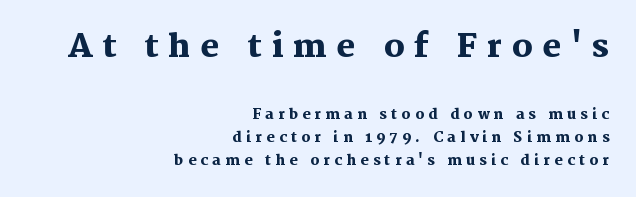
Q: Is the text bold? A: Yes.
Q: Is the text italic (slanted)? A: No, it is upright.
Q: Is the typeface a serif or a sans-serif typeface? A: Serif.
Q: Is the text underlined? A: No.
Q: How is the paragraph aligned? A: Right-aligned.
Q: Is the spacing between letters normal or unusually wide? A: Unusually wide.
Q: Is the spacing between lines tight, normal or loose? A: Normal.
Q: Which block of text is set in a larger size, the first (top) or the second (bottom)? A: The first (top) one.
Q: Width (condensed, normal, or wide)? A: Normal.
Q: Stroke contrast? A: Medium.
Q: x-height? A: Medium.
Q: Monospaced? A: No.
